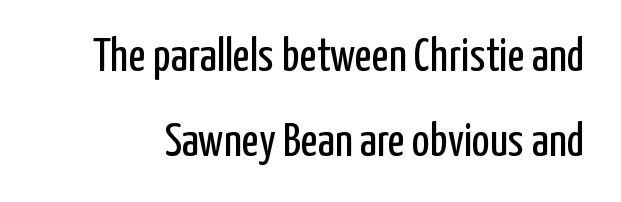
The image shows 47 px regular-weight, condensed sans-serif type, upright; set line spacing 1.8x, normal letter spacing, not underlined; low stroke contrast and a medium x-height.
